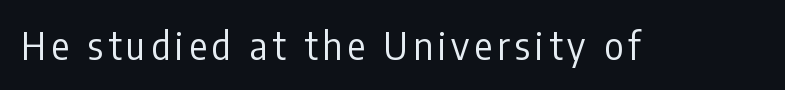
Q: Is the text bold? A: No.
Q: Is the text italic (slanted)? A: No, it is upright.
Q: Is the typeface a serif or a sans-serif typeface? A: Sans-serif.
Q: Is the text underlined? A: No.
Q: Width (condensed, normal, or wide)? A: Condensed.
Q: Stroke contrast? A: Low.
Q: x-height? A: Medium.
Q: Monospaced? A: No.
